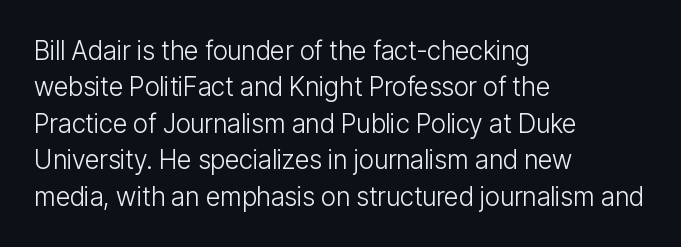
Q: Is the text bold? A: No.
Q: Is the text italic (slanted)? A: No, it is upright.
Q: Is the text underlined? A: No.
Q: How is the paragraph aligned? A: Left-aligned.
Q: Is the spacing between letters normal or unusually wide? A: Normal.
Q: Is the spacing between lines tight, normal or loose? A: Normal.
